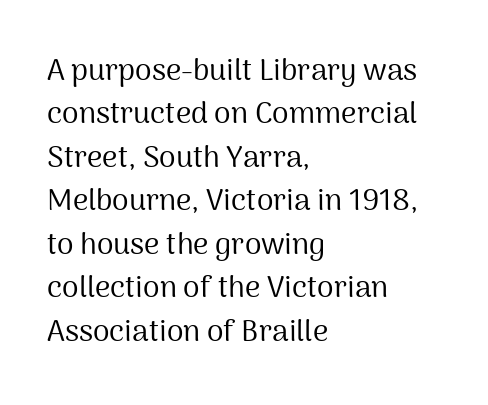
{"serif": "no", "italic": "no", "bold": "no", "weight": "regular", "width": "normal", "stroke_contrast": "medium", "x_height": "medium", "monospaced": "no", "underline": "no", "align": "left", "line_spacing": "normal", "line_spacing_ratio": 1.45, "letter_spacing": "normal", "letter_spacing_em": 0.0, "glyph_px": 30}
